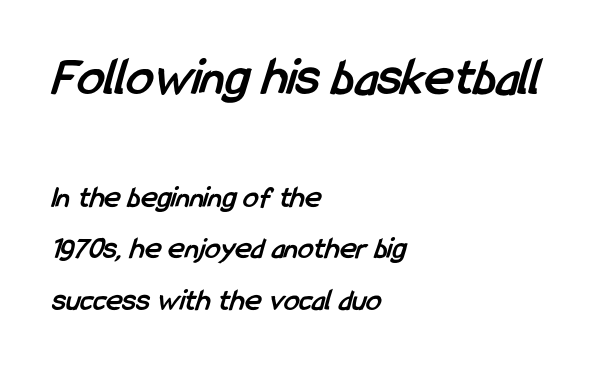
Q: Is the text bold? A: Yes.
Q: Is the typeface a serif or a sans-serif typeface? A: Sans-serif.
Q: Is the text underlined? A: No.
Q: How is the paragraph aligned? A: Left-aligned.
Q: Is the spacing between letters normal or unusually wide? A: Normal.
Q: Is the spacing between lines tight, normal or loose? A: Normal.
Q: Which block of text is set in a larger size, the first (top) or the second (bottom)? A: The first (top) one.
Q: Width (condensed, normal, or wide)? A: Condensed.
Q: Stroke contrast? A: Low.
Q: x-height? A: Medium.
Q: Monospaced? A: No.
